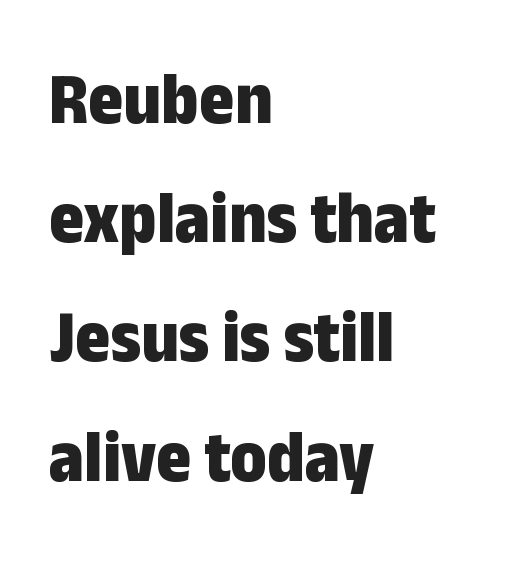
Character widths vary here, with narrow letters taking less room than wide ones. The face used here is rendered with its standard letterfit. The paragraph has a hard left edge and a soft right edge. Nothing sits at the stroke ends, so this counts as sans-serif. Glance below the letters and you will spot only blank space. Plenty of ink on the page — the face is bold.
